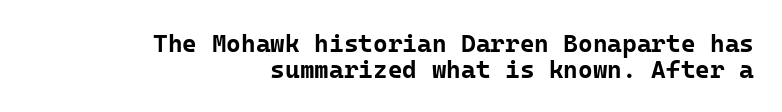
The image shows 25 px bold type, upright; set right-aligned, tight line spacing (1.04x), normal letter spacing, not underlined.
